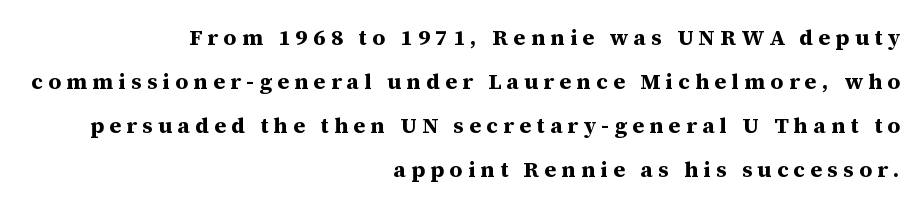
{"italic": "no", "bold": "yes", "underline": "no", "align": "right", "line_spacing": "loose", "line_spacing_ratio": 2.0, "letter_spacing": "wide", "letter_spacing_em": 0.24, "glyph_px": 22}
